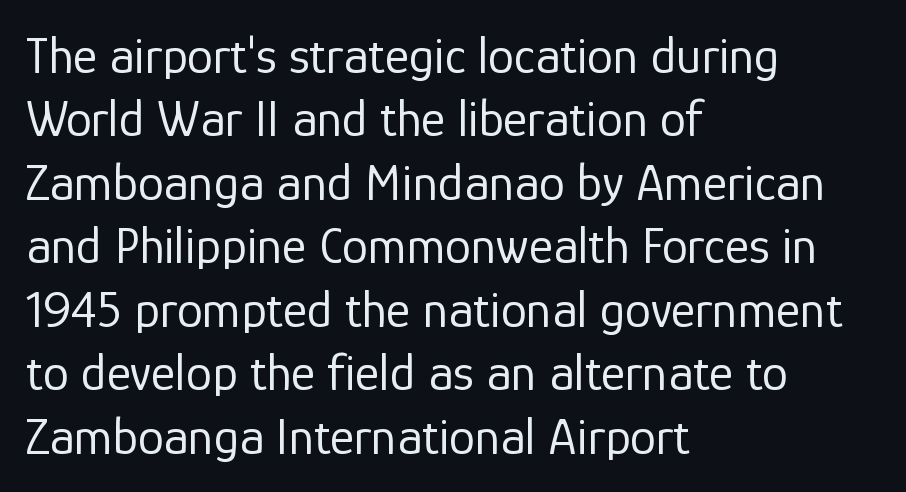
{"serif": "no", "italic": "no", "bold": "no", "weight": "regular", "width": "normal", "stroke_contrast": "low", "x_height": "medium", "monospaced": "no", "underline": "no", "align": "left", "line_spacing_ratio": 1.22, "letter_spacing": "normal", "letter_spacing_em": 0.0, "glyph_px": 52}
